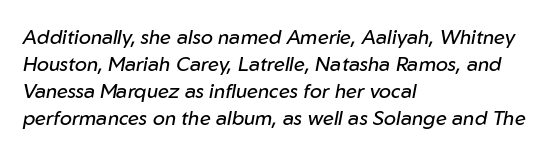
{"italic": "yes", "lean": "right", "slant_degrees": 10, "bold": "no", "underline": "no", "align": "left", "line_spacing": "normal", "line_spacing_ratio": 1.35, "letter_spacing": "normal", "letter_spacing_em": 0.0, "glyph_px": 20}
